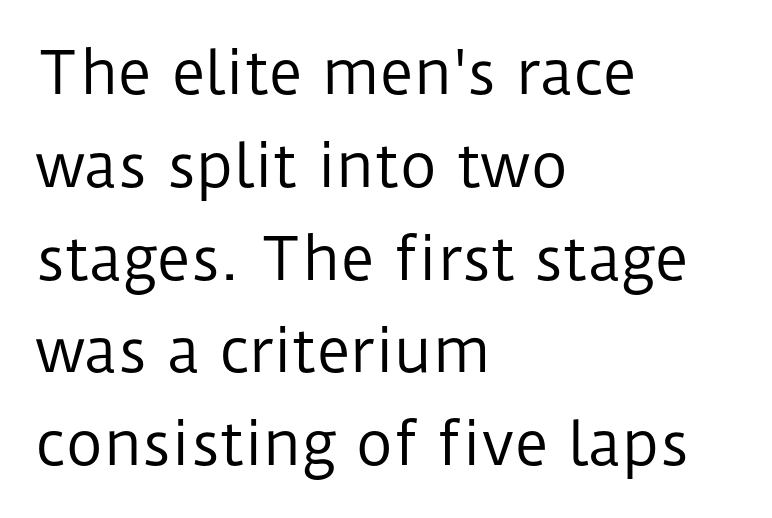
The image shows 58 px regular-weight sans-serif type, upright; set left-aligned, normal line spacing (1.6x), normal letter spacing, not underlined; low stroke contrast and a medium x-height.
